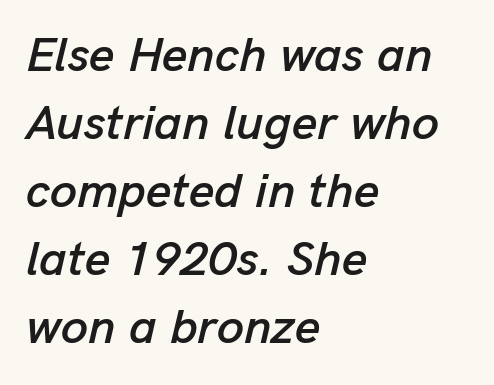
Tall strokes in this sample are angled rather than plumb. A bare baseline throughout the passage. Compared with typical body copy, the letter spacing here is the same. Character widths vary here, with narrow letters taking less room than wide ones. These lines stack with their left ends in a neat column. Baseline-to-baseline distance is the conventional proportion of letter height.
